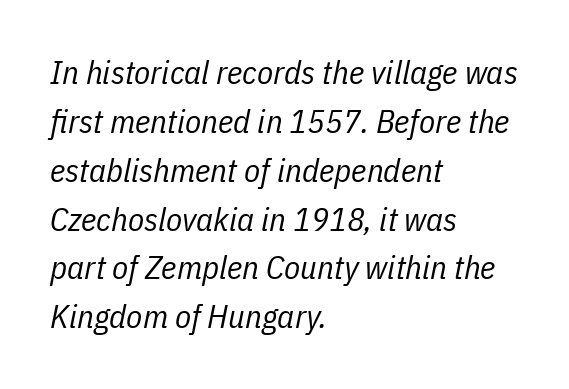
Compared with ordinary roman type, these characters are visibly tilted. Weight: regular or lighter. The gaps between neighbouring characters are ordinary and unremarkable. Quick note: interline space is typical.
